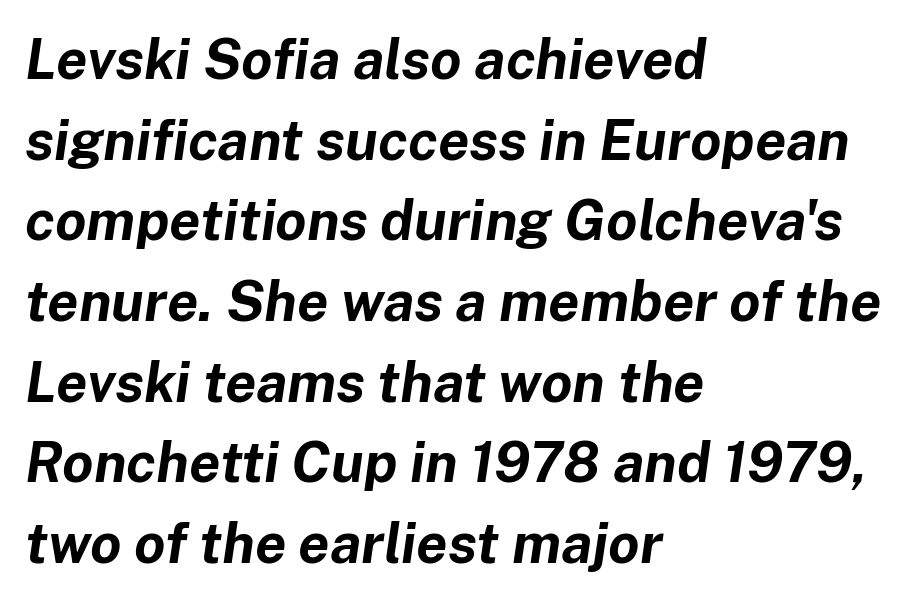
{"italic": "yes", "lean": "right", "slant_degrees": 8, "bold": "yes", "weight": "bold", "width": "normal", "stroke_contrast": "low", "x_height": "medium", "monospaced": "no", "underline": "no", "align": "left", "line_spacing": "normal", "line_spacing_ratio": 1.44, "letter_spacing": "normal", "letter_spacing_em": 0.0, "glyph_px": 56}
